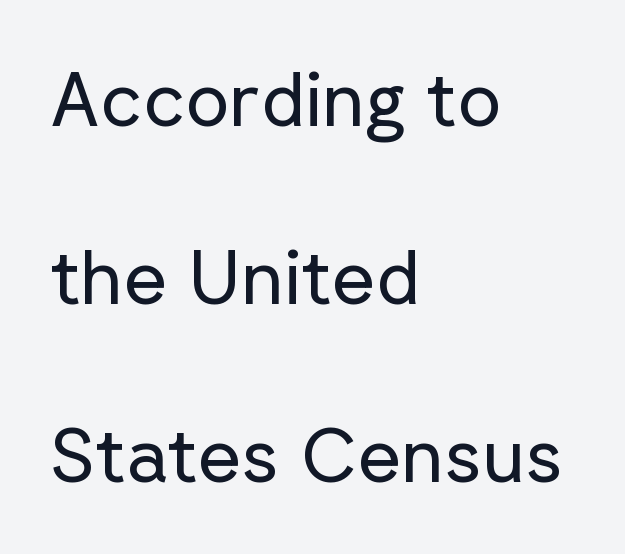
Notice how the passage keeps a crisp vertical edge on the left only. Unbolded letterforms with no extra heft. These lines are composed in type without serifs. Glyph-to-glyph distance matches everyday printed text. Plain, unruled lines of type.
